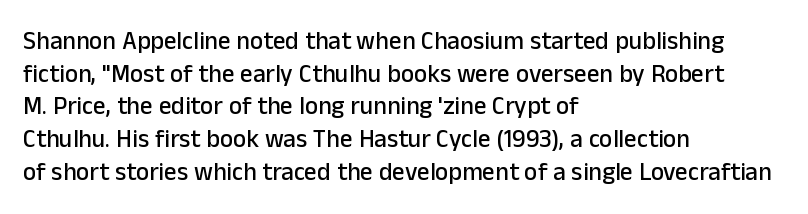
The image shows 25 px text type, upright; set left-aligned, normal line spacing (1.31x), normal letter spacing, not underlined.
